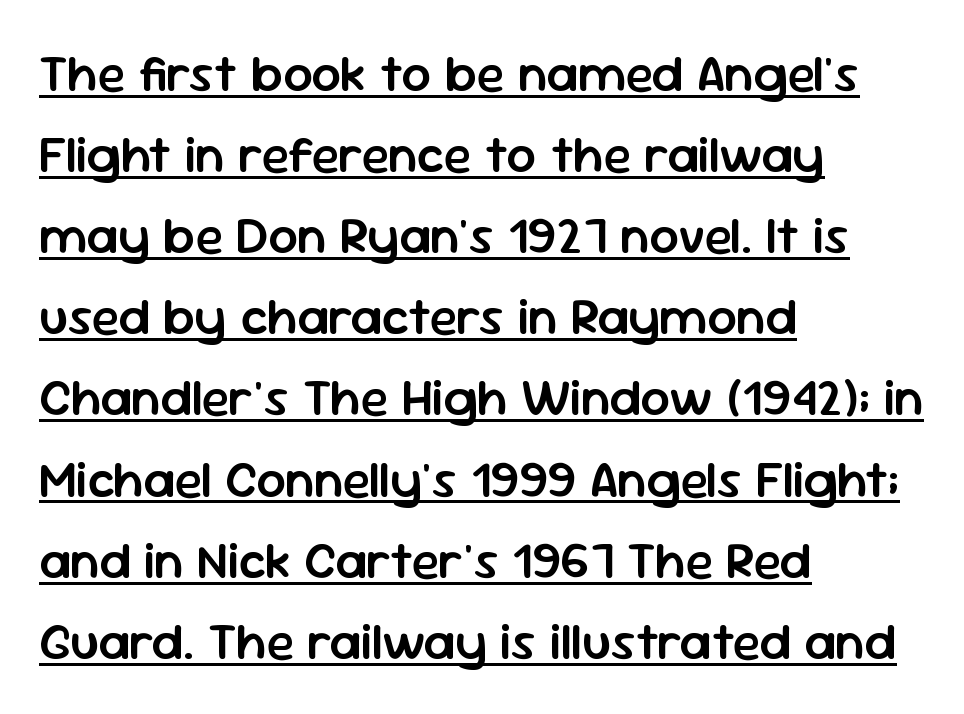
The image shows 52 px semibold sans-serif type, upright; set left-aligned, normal line spacing (1.56x), normal letter spacing, underlined; low stroke contrast and a medium x-height.
